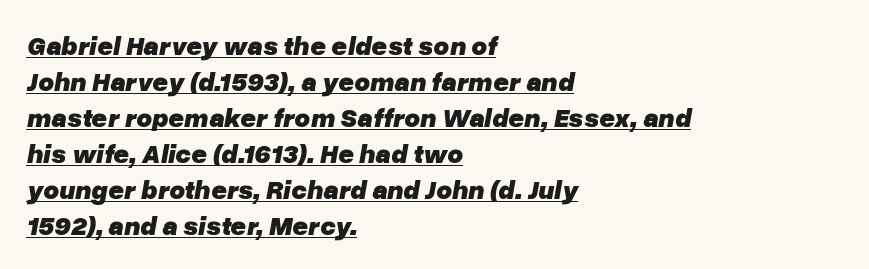
The image shows 27 px bold type, italic (leaning right); set left-aligned, normal line spacing (1.33x), normal letter spacing, underlined.
